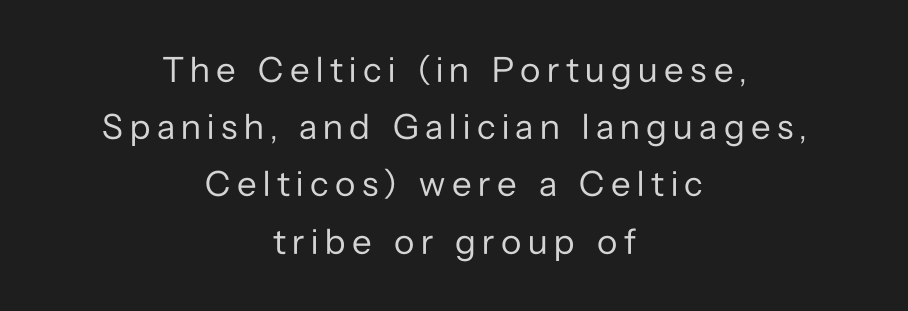
{"serif": "no", "italic": "no", "bold": "no", "weight": "regular", "width": "normal", "stroke_contrast": "low", "x_height": "medium", "monospaced": "no", "underline": "no", "align": "center", "line_spacing": "normal", "line_spacing_ratio": 1.59, "glyph_px": 36}
